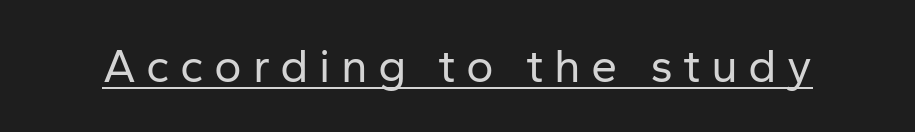
{"serif": "no", "italic": "no", "bold": "no", "weight": "regular", "width": "normal", "stroke_contrast": "low", "x_height": "medium", "monospaced": "no", "underline": "yes", "letter_spacing": "wide", "letter_spacing_em": 0.22, "glyph_px": 47}
